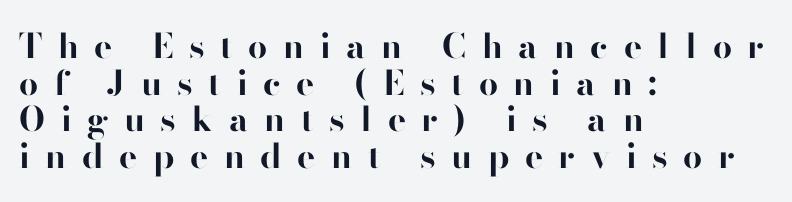
The image shows 34 px bold sans-serif type, upright; set left-aligned, tight line spacing (1.08x), unusually wide letter spacing (+0.46 em), not underlined; high stroke contrast and a small x-height.
